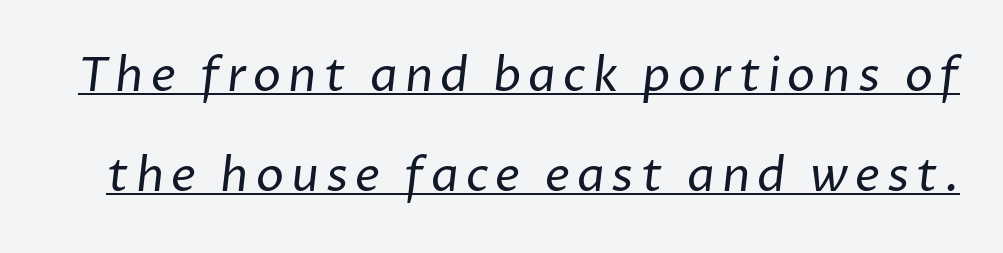
The image shows 47 px regular-weight sans-serif type; set loose line spacing (2.12x), underlined; low stroke contrast and a medium x-height.
